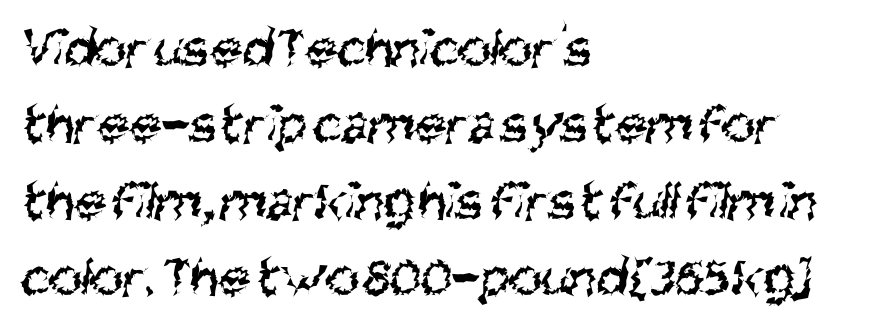
{"serif": "no", "bold": "no", "weight": "regular", "width": "condensed", "stroke_contrast": "medium", "x_height": "large", "monospaced": "no", "underline": "no", "align": "left", "line_spacing": "normal", "line_spacing_ratio": 1.34, "letter_spacing": "normal", "letter_spacing_em": 0.0, "glyph_px": 57}
